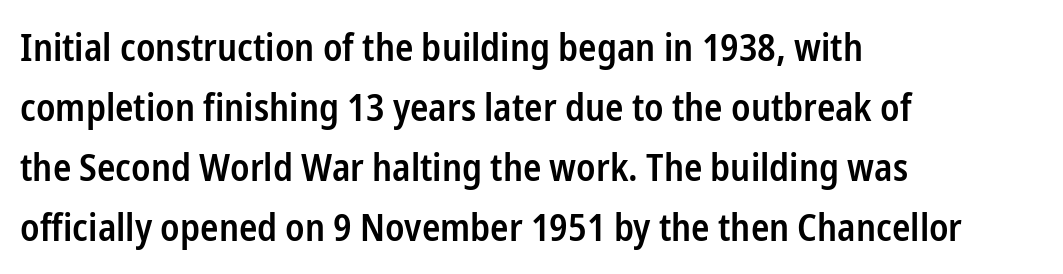
{"serif": "no", "italic": "no", "bold": "semi", "weight": "semibold", "width": "condensed", "stroke_contrast": "low", "x_height": "medium", "monospaced": "no", "underline": "no", "align": "left", "line_spacing": "normal", "line_spacing_ratio": 1.58, "letter_spacing": "normal", "letter_spacing_em": 0.0, "glyph_px": 38}
